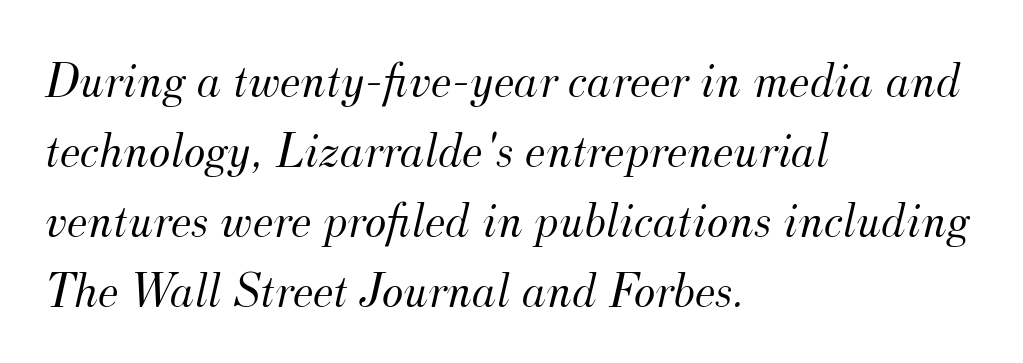
The rendering uses natural spacing where letterforms have individual widths. Are there feet on the stems? There are — it's a serif. The ragged edge is on the right, which tells us the setting is flush left. Each stroke keeps to a modest, everyday thickness or less. The lines sit at an ordinary, default distance from one another. Underline: absent.
